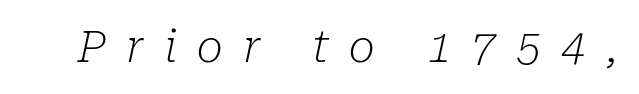
Any mark beneath the type? The region is blank. No letter is thick-stroked: the sample isn't bold. Is this a sans? No — the strokes have serifs. Slant detected: the letters are inclined. Caption: expanded tracking, letters set apart.
